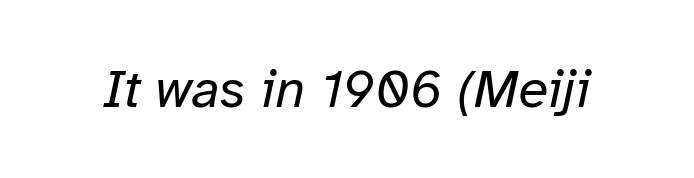
Q: Is the text bold? A: No.
Q: Is the text italic (slanted)? A: Yes, it leans right by about 12 degrees.
Q: Is the text underlined? A: No.
Q: Is the spacing between letters normal or unusually wide? A: Normal.
Q: Width (condensed, normal, or wide)? A: Normal.
Q: Stroke contrast? A: Low.
Q: x-height? A: Medium.
Q: Monospaced? A: No.
